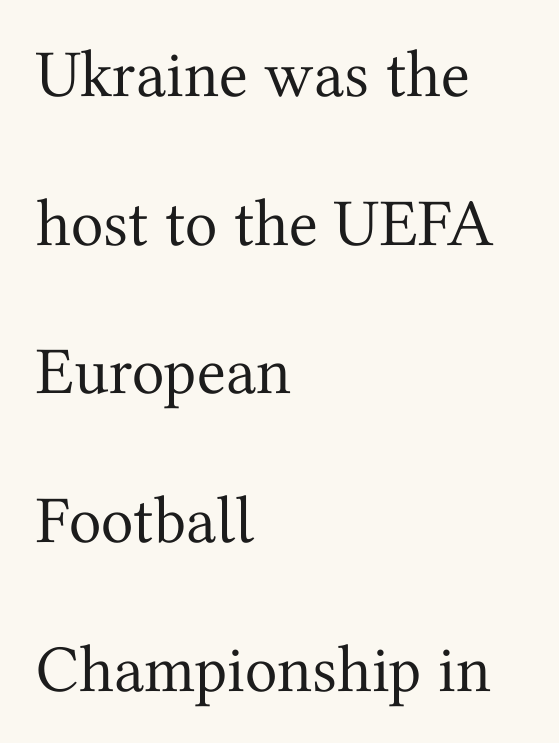
Q: Is the text bold? A: No.
Q: Is the text italic (slanted)? A: No, it is upright.
Q: Is the typeface a serif or a sans-serif typeface? A: Serif.
Q: Is the text underlined? A: No.
Q: How is the paragraph aligned? A: Left-aligned.
Q: Is the spacing between letters normal or unusually wide? A: Normal.
Q: Is the spacing between lines tight, normal or loose? A: Loose.
Q: Width (condensed, normal, or wide)? A: Normal.
Q: Stroke contrast? A: Medium.
Q: x-height? A: Medium.
Q: Monospaced? A: No.
